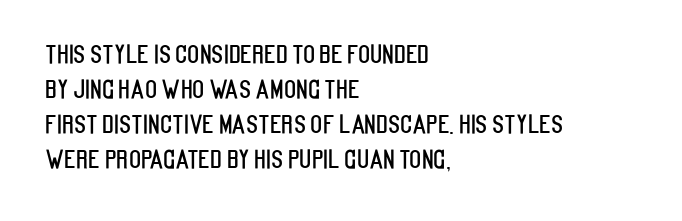
{"italic": "no", "underline": "no", "align": "left", "line_spacing": "normal", "line_spacing_ratio": 1.4, "letter_spacing": "normal", "letter_spacing_em": 0.0, "glyph_px": 25}
